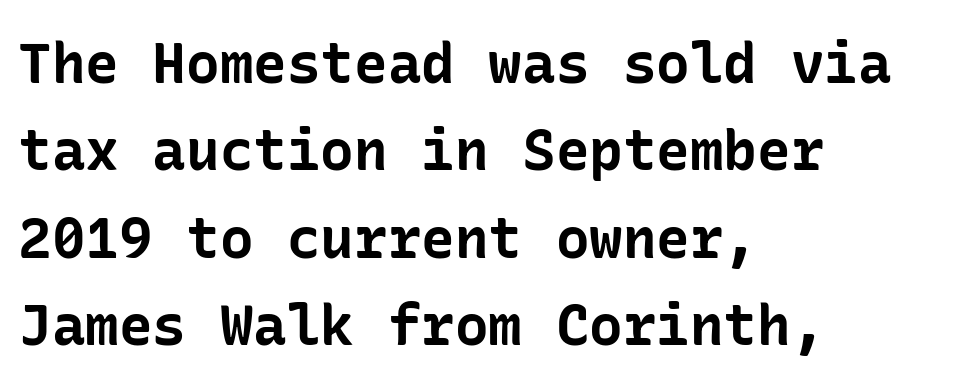
The image shows 56 px bold sans-serif type, upright; set left-aligned, normal line spacing (1.56x), normal letter spacing, not underlined; low stroke contrast and a medium x-height.
